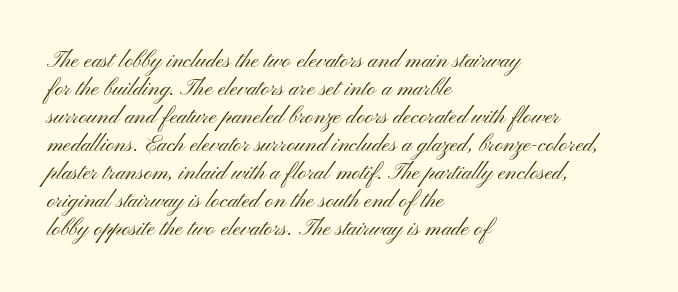
The image shows 23 px text type; set left-aligned, line spacing 1.22x, normal letter spacing, not underlined.
